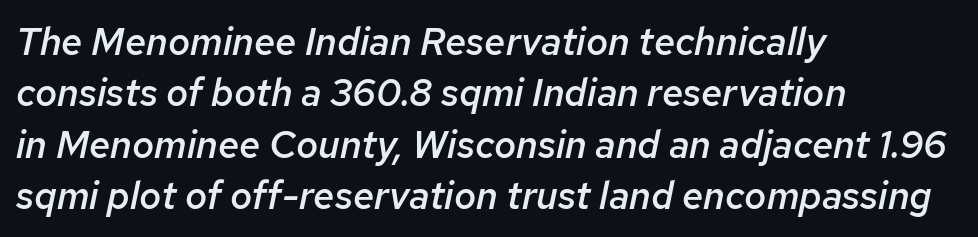
The image shows 38 px semibold type, italic (leaning right); set left-aligned, normal line spacing (1.35x), normal letter spacing, not underlined; low stroke contrast and a medium x-height.
